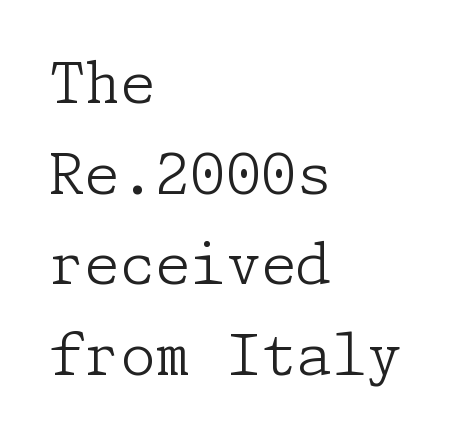
Teacher's note: observe the even left margin — that is flush-left alignment. The type family on display is of the serif kind. Regular leading. A bare baseline throughout the passage. Quick note: not italic, upright. The letterforms sit at book weight or below.
